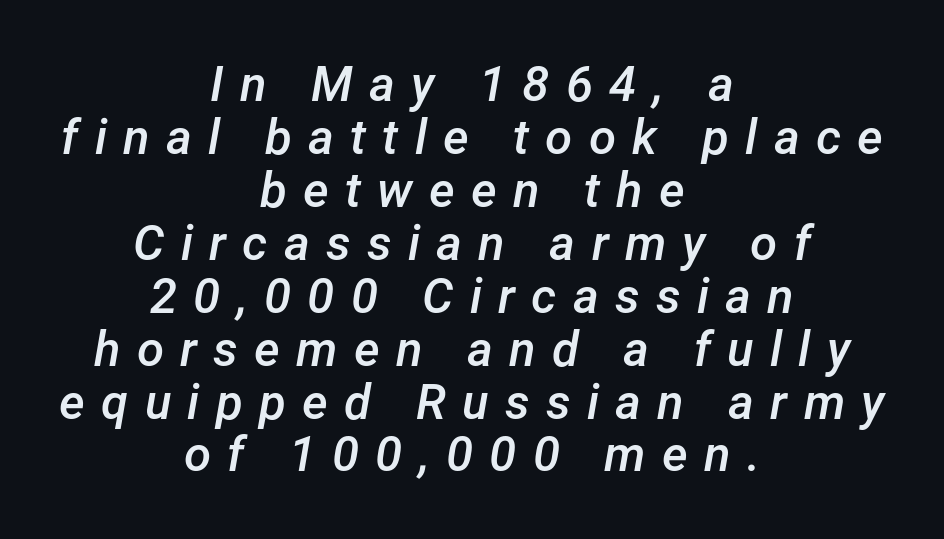
{"italic": "yes", "lean": "right", "slant_degrees": 12, "bold": "semi", "weight": "semibold", "width": "normal", "stroke_contrast": "low", "x_height": "medium", "monospaced": "no", "underline": "no", "align": "center", "line_spacing": "tight", "line_spacing_ratio": 1.08, "letter_spacing": "wide", "letter_spacing_em": 0.33, "glyph_px": 49}
